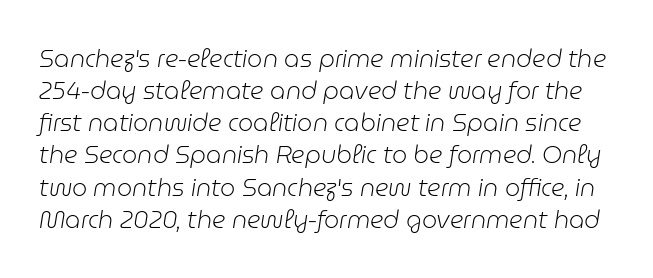
{"italic": "yes", "lean": "right", "slant_degrees": 9, "bold": "no", "underline": "no", "line_spacing": "normal", "line_spacing_ratio": 1.34, "letter_spacing": "normal", "letter_spacing_em": 0.0, "glyph_px": 24}
